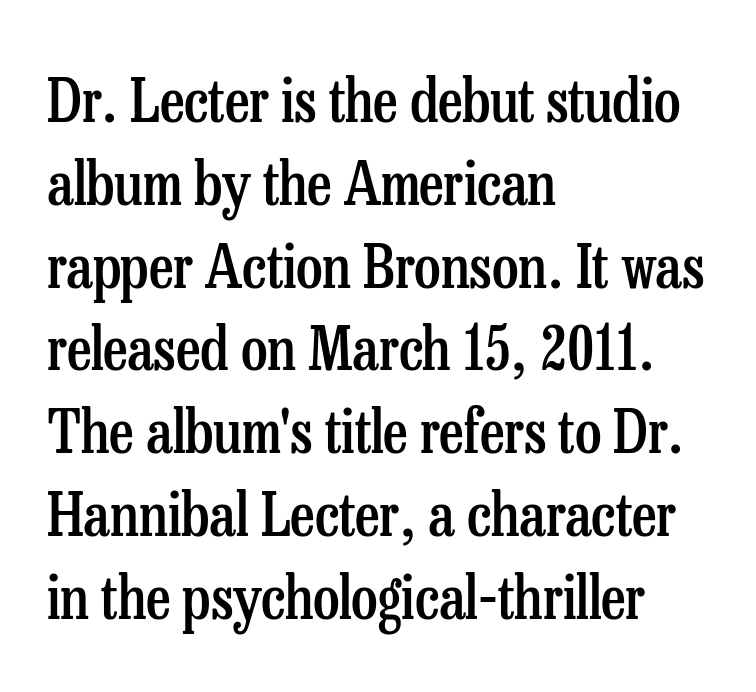
The image shows 60 px semibold, condensed serif type, upright; set left-aligned, normal line spacing (1.38x), normal letter spacing, not underlined; low stroke contrast and a medium x-height.
